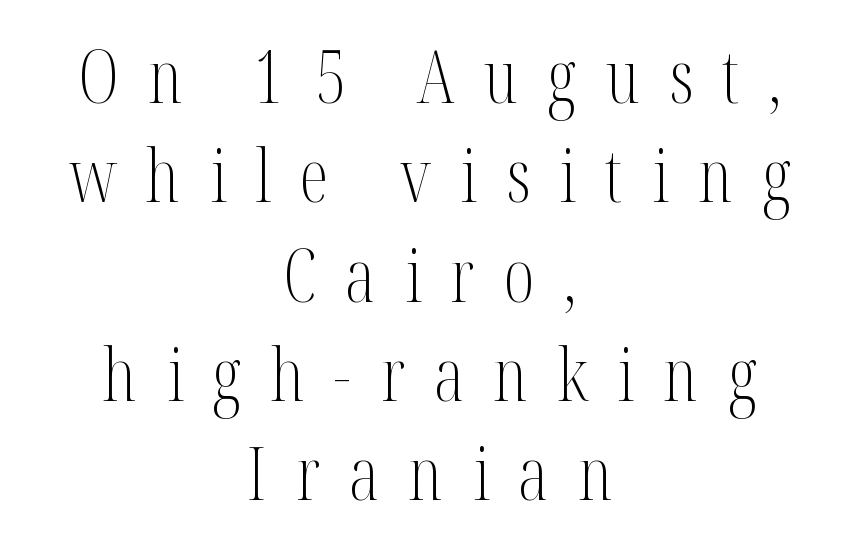
{"serif": "yes", "italic": "no", "bold": "no", "weight": "light", "width": "condensed", "stroke_contrast": "medium", "x_height": "medium", "monospaced": "no", "underline": "no", "align": "center", "line_spacing": "normal", "line_spacing_ratio": 1.36, "letter_spacing": "wide", "letter_spacing_em": 0.4, "glyph_px": 73}
